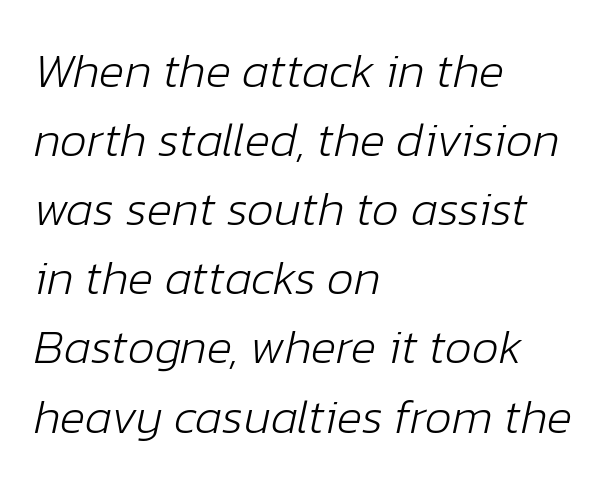
The image shows 48 px light type, italic (leaning right); set left-aligned, normal line spacing (1.44x), normal letter spacing, not underlined; low stroke contrast and a medium x-height.
